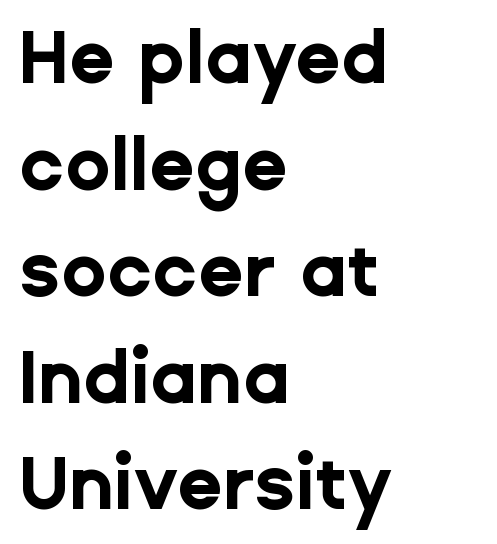
{"serif": "no", "italic": "no", "bold": "yes", "weight": "bold", "width": "normal", "stroke_contrast": "low", "x_height": "medium", "monospaced": "no", "underline": "no", "align": "left", "line_spacing": "normal", "line_spacing_ratio": 1.44, "letter_spacing": "normal", "letter_spacing_em": 0.0, "glyph_px": 74}
